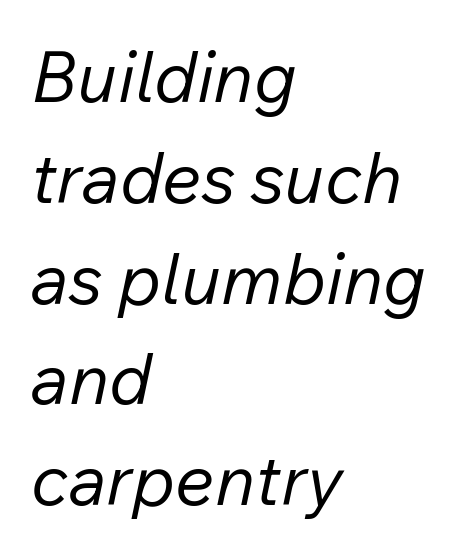
The image shows 70 px regular-weight type, italic (leaning right); set left-aligned, normal line spacing (1.44x), normal letter spacing, not underlined; low stroke contrast and a medium x-height.
